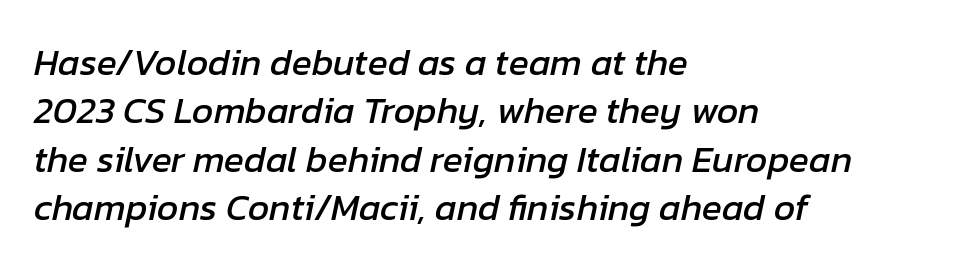
The image shows 37 px text type, italic (leaning right); set left-aligned, normal line spacing (1.31x), normal letter spacing, not underlined; low stroke contrast and a medium x-height.
